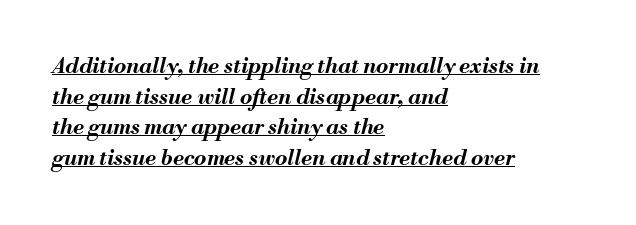
Q: Is the text bold? A: Yes.
Q: Is the text italic (slanted)? A: Yes, it leans right by about 13 degrees.
Q: Is the text underlined? A: Yes.
Q: How is the paragraph aligned? A: Left-aligned.
Q: Is the spacing between letters normal or unusually wide? A: Normal.
Q: Is the spacing between lines tight, normal or loose? A: Normal.
